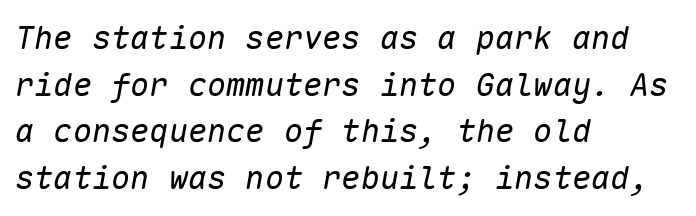
Q: Is the text bold? A: No.
Q: Is the text italic (slanted)? A: Yes, it leans right by about 10 degrees.
Q: Is the text underlined? A: No.
Q: How is the paragraph aligned? A: Left-aligned.
Q: Is the spacing between letters normal or unusually wide? A: Normal.
Q: Is the spacing between lines tight, normal or loose? A: Normal.
Q: Width (condensed, normal, or wide)? A: Normal.
Q: Stroke contrast? A: Low.
Q: x-height? A: Medium.
Q: Monospaced? A: Yes.
